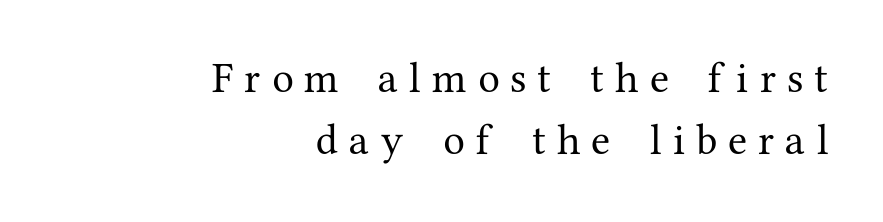
The image shows 35 px serif type, upright; set right-aligned, line spacing 1.76x, unusually wide letter spacing (+0.32 em), not underlined; medium stroke contrast and a medium x-height.
